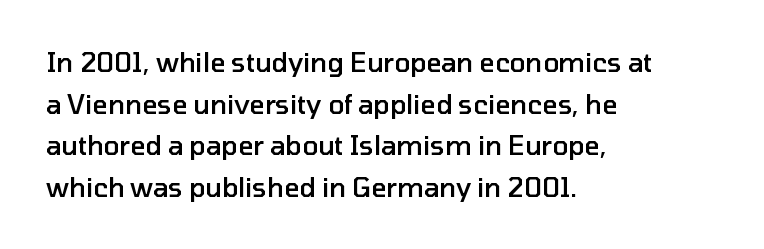
Q: Is the text bold? A: Semi-bold.
Q: Is the text italic (slanted)? A: No, it is upright.
Q: Is the text underlined? A: No.
Q: How is the paragraph aligned? A: Left-aligned.
Q: Is the spacing between letters normal or unusually wide? A: Normal.
Q: Is the spacing between lines tight, normal or loose? A: Normal.
